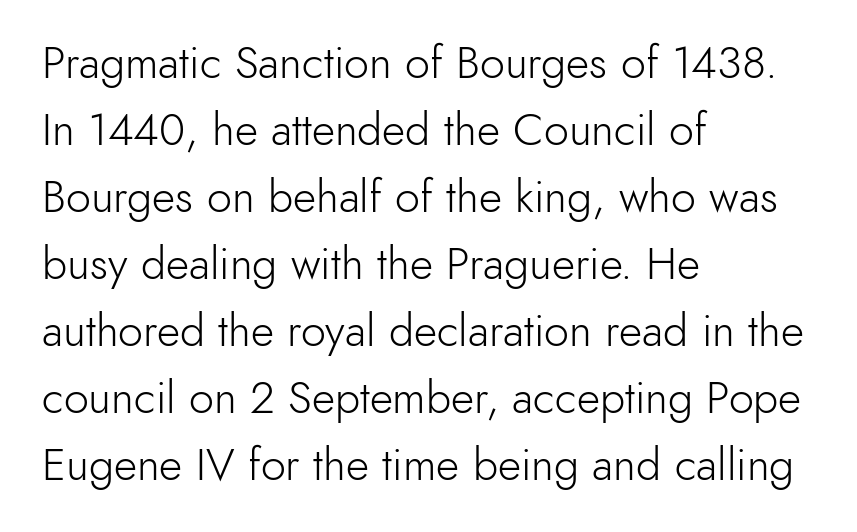
{"serif": "no", "italic": "no", "bold": "no", "weight": "light", "width": "normal", "x_height": "small", "monospaced": "no", "underline": "no", "align": "left", "line_spacing": "normal", "line_spacing_ratio": 1.49, "letter_spacing": "normal", "letter_spacing_em": 0.0, "glyph_px": 45}
